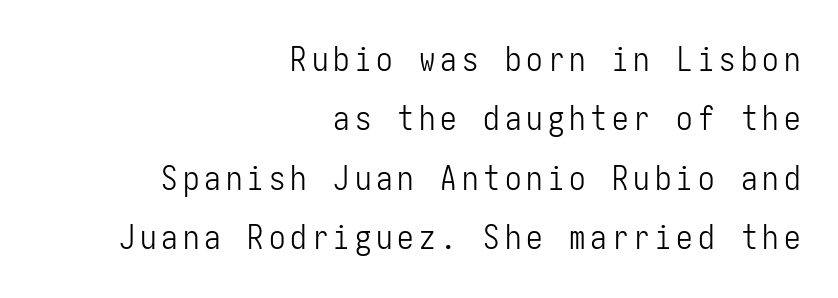
The rag falls on the left side of this text block. The type sits square on the baseline with zero lean. Plain, unruled lines of type. Each letter's strokes conclude bluntly, with no projecting serifs. The letterforms sit at book weight or below.
